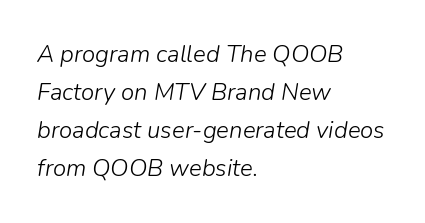
Layout note: lines flush left. Stems here are at most as thick as an everyday book face. The whole block is typeset with a tilt. These lines sit exactly where default settings would place them. Descenders hang freely into open space.
